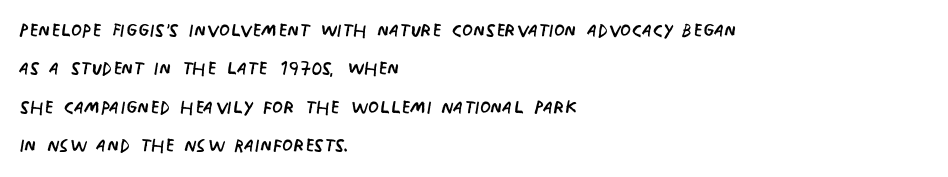
The string is rendered with underlining switched off. Tracking value appears to be zero — textbook default spacing. The lines in this sample share a left origin and differ only in where they stop. Vertical spacing — default.
